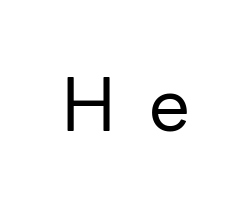
{"serif": "no", "italic": "no", "bold": "no", "weight": "regular", "width": "normal", "stroke_contrast": "low", "x_height": "medium", "monospaced": "no", "underline": "no", "letter_spacing": "wide", "letter_spacing_em": 0.45, "glyph_px": 73}
